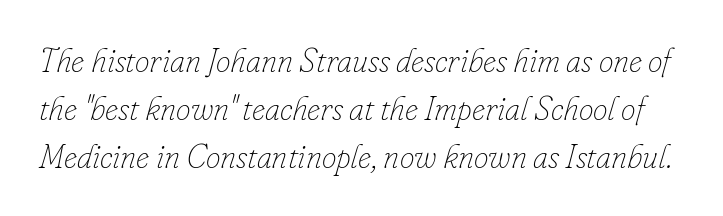
Stroke thickness stays within the range of a standard reading face or lighter. Italic: yes, the glyphs are oblique. Vertical spacing — default. Do the characters align in a grid? No, the font is proportional.
